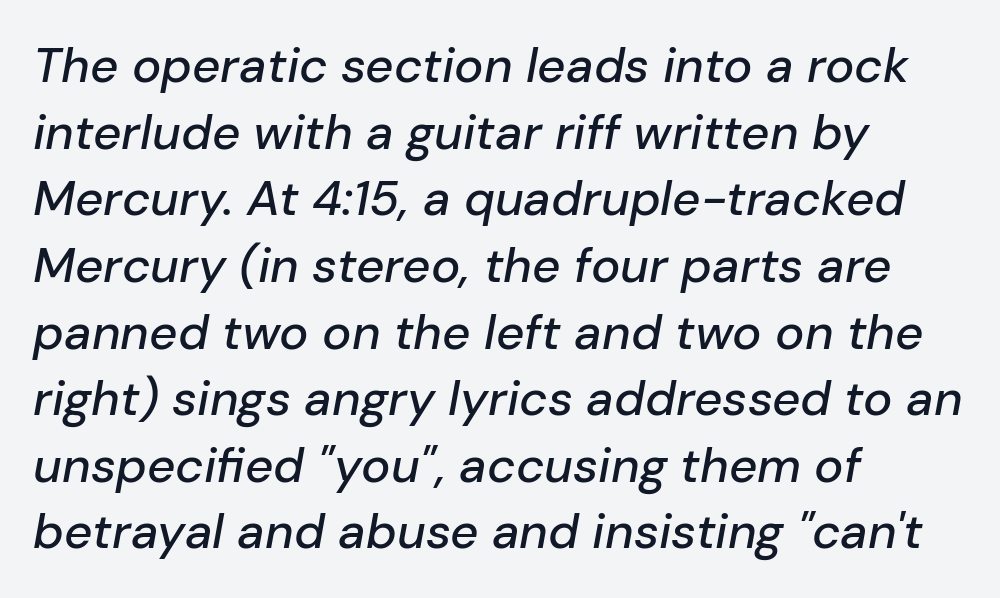
Has an underline been added? It has not. Think of a printed novel: that variable character pitch is what you see here. Rows of type keep a routine distance in the vertical direction. Layout note: lines flush left.
